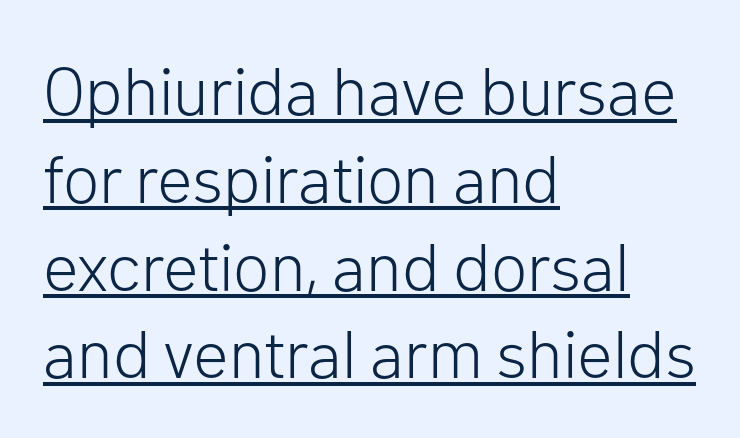
Q: Is the text bold? A: No.
Q: Is the text italic (slanted)? A: No, it is upright.
Q: Is the typeface a serif or a sans-serif typeface? A: Sans-serif.
Q: Is the text underlined? A: Yes.
Q: How is the paragraph aligned? A: Left-aligned.
Q: Is the spacing between letters normal or unusually wide? A: Normal.
Q: Is the spacing between lines tight, normal or loose? A: Normal.
Q: Width (condensed, normal, or wide)? A: Normal.
Q: Stroke contrast? A: Low.
Q: x-height? A: Medium.
Q: Monospaced? A: No.
